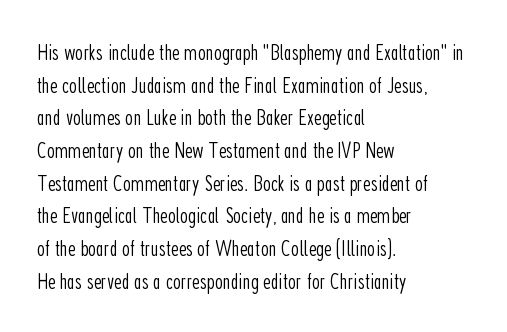
Characters follow at the spacing the type designer built in. The letterforms sit at book weight or below. Rendered with straight, roman letterforms. The rows are spaced the way most documents space them. The strip under each line holds only bare page.
